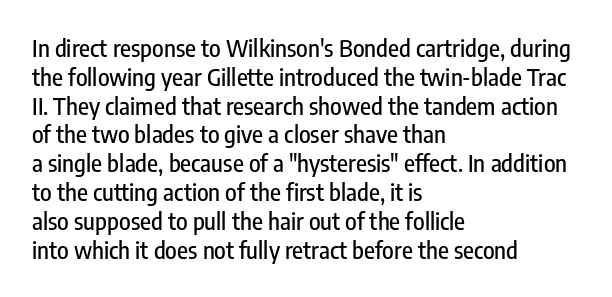
In CSS terms this would be text-align: left. The letters stand upright; this is a roman face. Underlining? Definitely not there. These lines keep a tight, regular rhythm from letter to letter.
